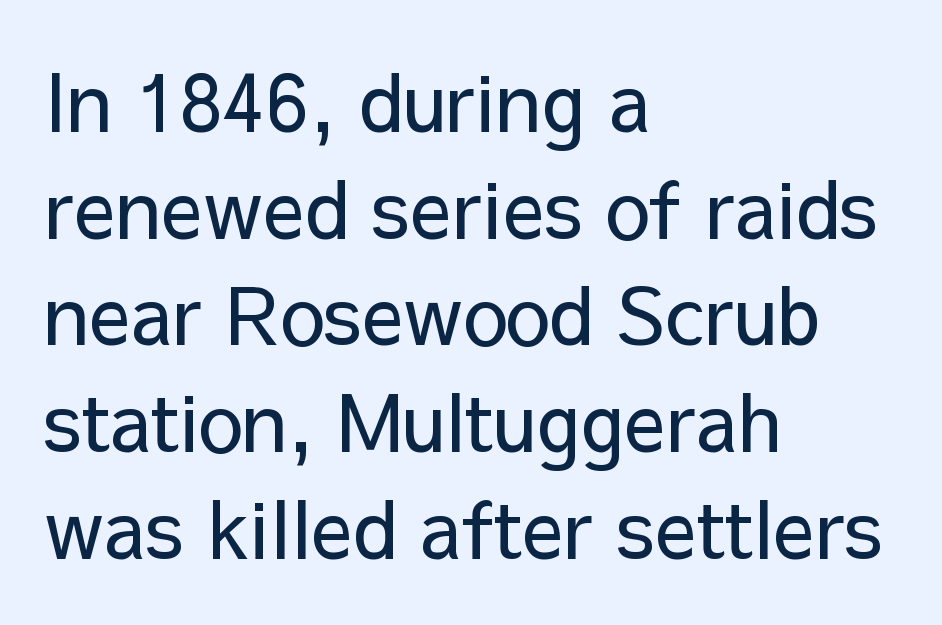
{"serif": "no", "italic": "no", "bold": "no", "weight": "regular", "width": "normal", "stroke_contrast": "low", "x_height": "medium", "monospaced": "no", "underline": "no", "align": "left", "line_spacing": "normal", "line_spacing_ratio": 1.35, "letter_spacing": "normal", "letter_spacing_em": 0.0, "glyph_px": 79}
